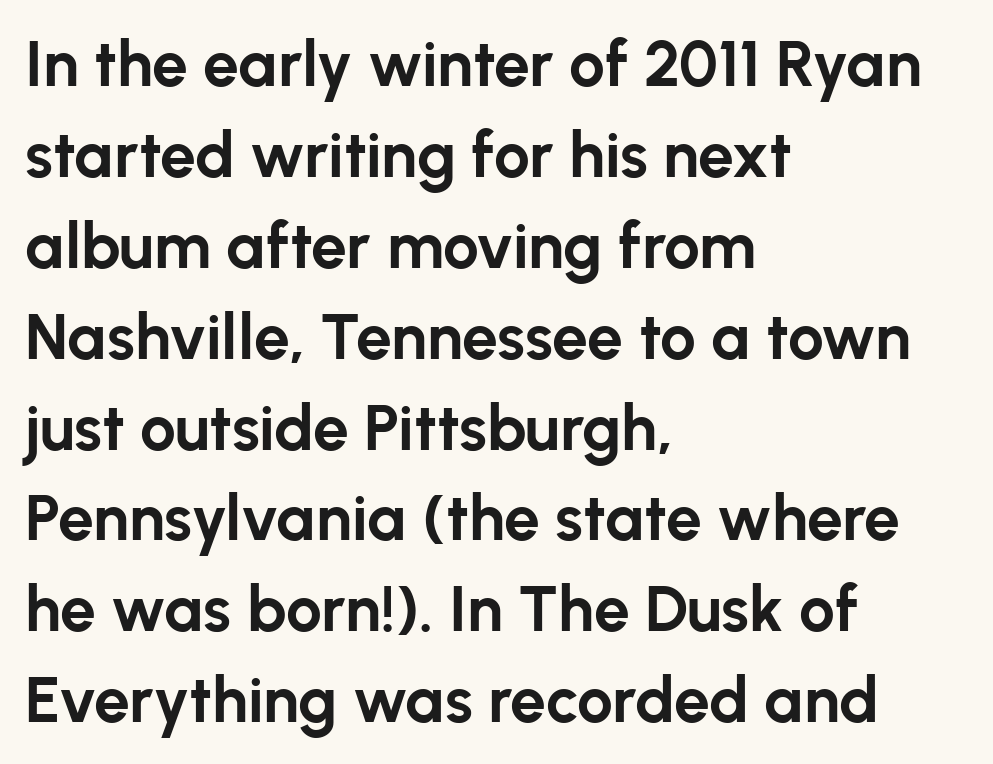
{"serif": "no", "italic": "no", "bold": "yes", "weight": "bold", "width": "normal", "stroke_contrast": "low", "x_height": "medium", "monospaced": "no", "underline": "no", "align": "left", "line_spacing": "normal", "line_spacing_ratio": 1.42, "letter_spacing": "normal", "letter_spacing_em": 0.0, "glyph_px": 64}
